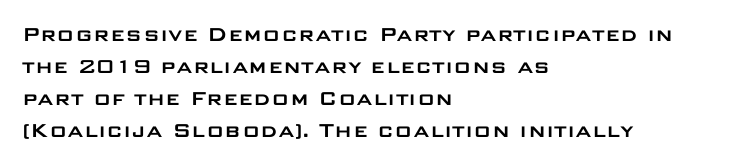
Just letters on the line, the space beneath them empty. Honestly, the row spacing looks completely unremarkable. No italicization has been applied; the sample stays upright. Teacher's note: observe the even left margin — that is flush-left alignment. Glyph-to-glyph distance matches everyday printed text.
